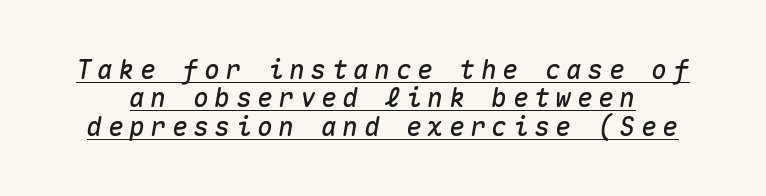
The image shows 26 px text type, italic (leaning right); set tight line spacing (1.09x), unusually wide letter spacing (+0.22 em), underlined.
